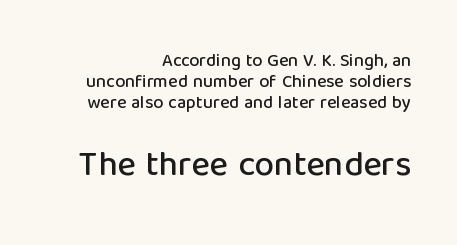
The image shows 35 px sans-serif type, upright; set right-aligned, line spacing 1.16x, normal letter spacing, not underlined; the second (bottom) block is 1.94x larger; low stroke contrast and a medium x-height.
